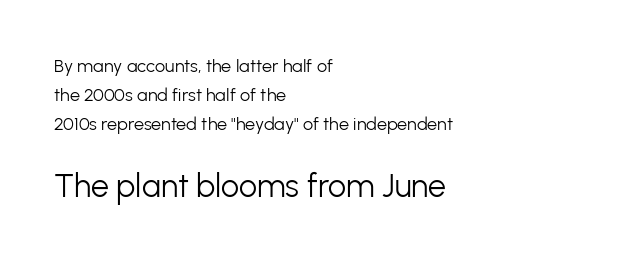
Q: Is the text bold? A: No.
Q: Is the text italic (slanted)? A: No, it is upright.
Q: Is the typeface a serif or a sans-serif typeface? A: Sans-serif.
Q: Is the text underlined? A: No.
Q: How is the paragraph aligned? A: Left-aligned.
Q: Is the spacing between letters normal or unusually wide? A: Normal.
Q: Is the spacing between lines tight, normal or loose? A: Normal.
Q: Which block of text is set in a larger size, the first (top) or the second (bottom)? A: The second (bottom) one.
Q: Width (condensed, normal, or wide)? A: Normal.
Q: Stroke contrast? A: Low.
Q: x-height? A: Medium.
Q: Monospaced? A: No.
